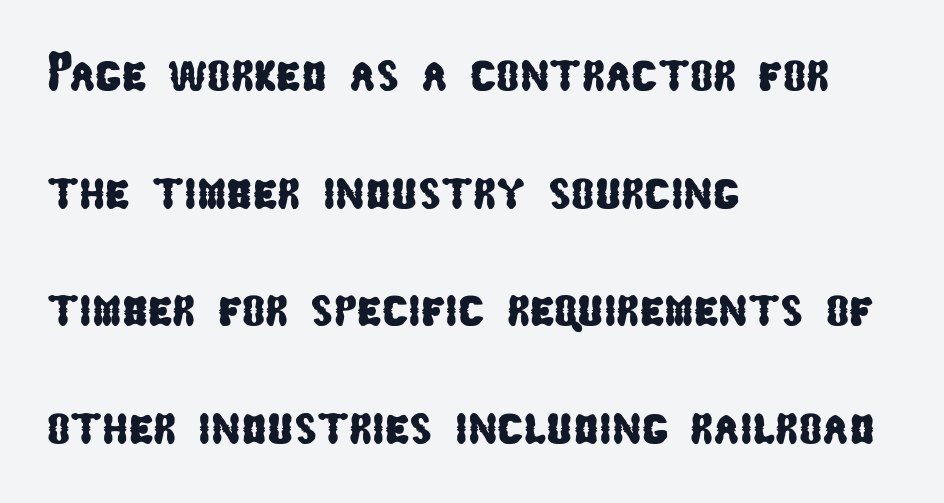
The image shows 55 px condensed sans-serif type; set left-aligned, loose line spacing (2.14x), normal letter spacing, not underlined; low stroke contrast and a medium x-height.
